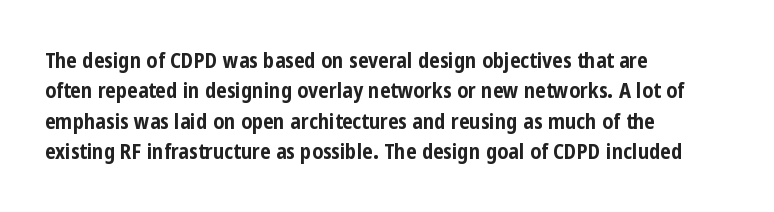
The image shows 21 px bold type, upright; set left-aligned, normal line spacing (1.45x), normal letter spacing, not underlined.
